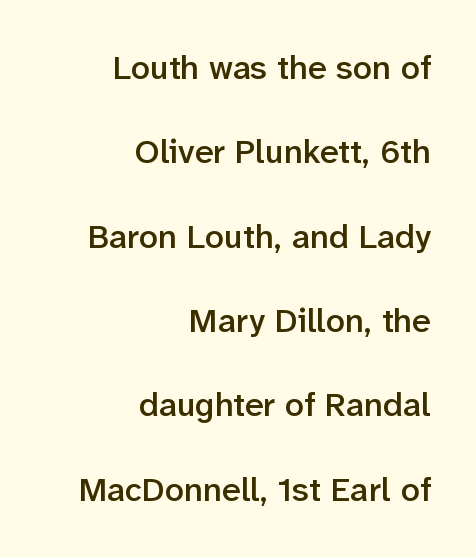
{"serif": "no", "italic": "no", "bold": "semi", "weight": "semibold", "width": "normal", "stroke_contrast": "low", "x_height": "medium", "monospaced": "no", "underline": "no", "align": "right", "line_spacing": "loose", "line_spacing_ratio": 2.48, "letter_spacing": "normal", "letter_spacing_em": 0.0, "glyph_px": 34}
